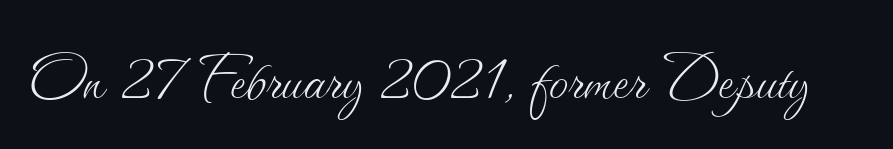
The image shows 78 px thin type; set normal letter spacing, not underlined; medium stroke contrast and a small x-height.
